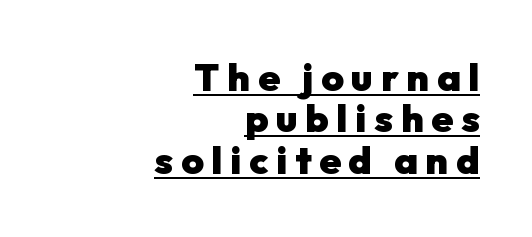
{"serif": "no", "italic": "no", "bold": "yes", "weight": "heavy", "width": "normal", "stroke_contrast": "low", "x_height": "medium", "monospaced": "no", "underline": "yes", "align": "right", "line_spacing": "tight", "line_spacing_ratio": 1.09, "letter_spacing": "wide", "letter_spacing_em": 0.21, "glyph_px": 38}
